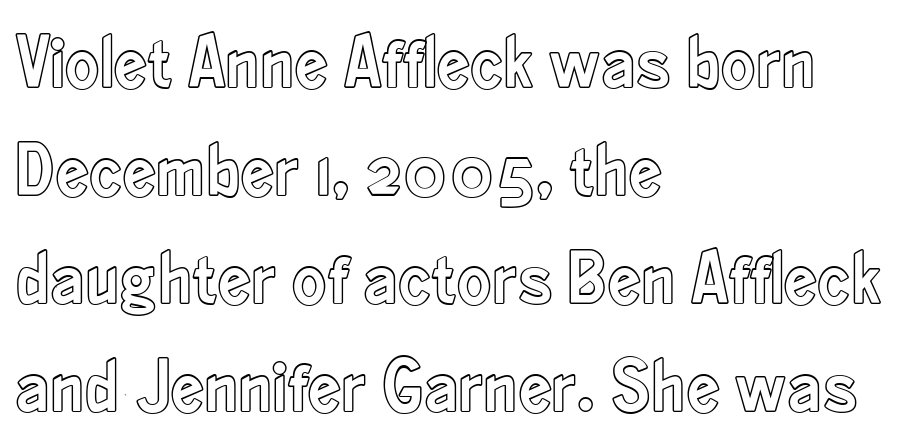
Does the leading feel generous? No, just average. The horizontal fit of the characters is conventional and even. Leftover space on each line is placed entirely after the last word. Do the letters lean? They stand straight. This sample has the flowing, uneven cadence of proportional lettering. Anything drawn beneath the words? Only blank space.
